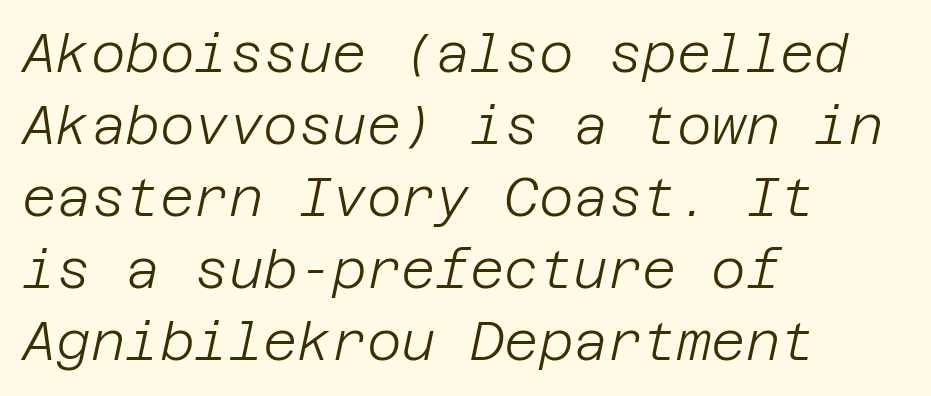
Q: Is the text bold? A: No.
Q: Is the text italic (slanted)? A: Yes, it leans right by about 12 degrees.
Q: Is the text underlined? A: No.
Q: How is the paragraph aligned? A: Left-aligned.
Q: Is the spacing between letters normal or unusually wide? A: Normal.
Q: Is the spacing between lines tight, normal or loose? A: Normal.
Q: Width (condensed, normal, or wide)? A: Normal.
Q: Stroke contrast? A: Low.
Q: x-height? A: Large.
